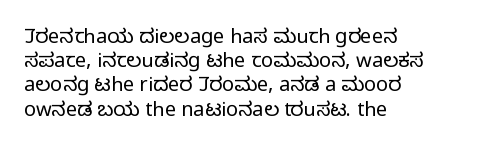
Q: Is the text bold? A: No.
Q: Is the text italic (slanted)? A: No, it is upright.
Q: Is the text underlined? A: No.
Q: How is the paragraph aligned? A: Left-aligned.
Q: Is the spacing between letters normal or unusually wide? A: Normal.
